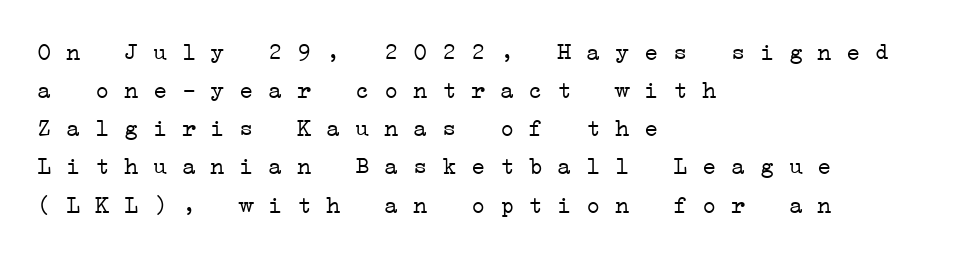
The space beneath each line is pristine and unruled. A normal amount of white space separates one row of letters from the next. Stem width sits at or under what a default text font uses. Alignment: flush left. Tracking here is standard; glyphs follow each other at the usual distance.
